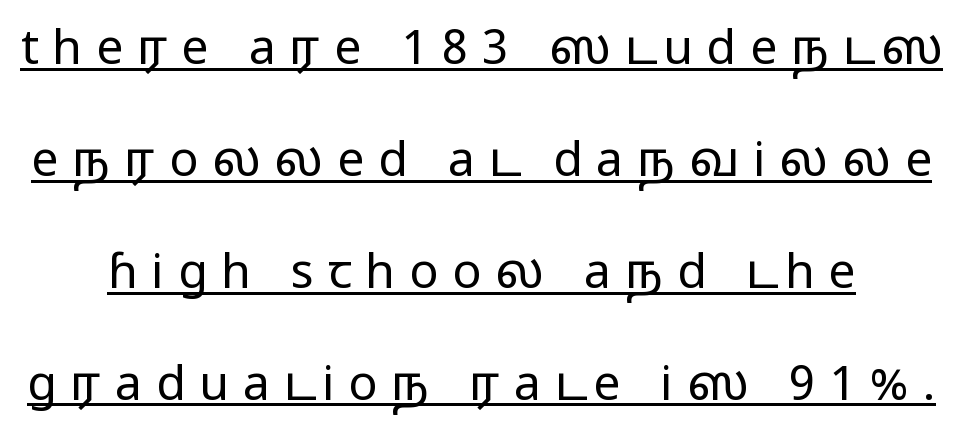
In terms of letterspacing, this is a distinctly airy, spread setting. Italic? Not at all — the glyphs are vertical. Letters have the restrained weight of plain body copy at most. The words here are underlined. Classification — sans serif.
